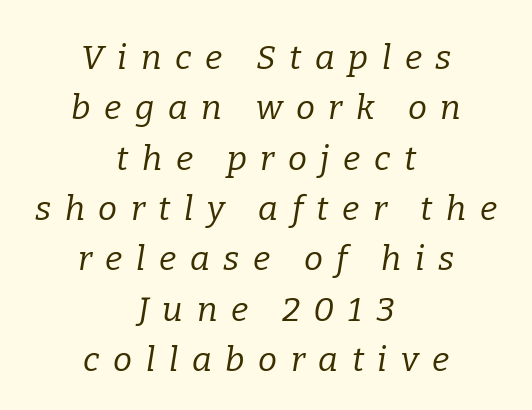
The image shows 34 px regular-weight serif type, italic (leaning right); set centered, normal line spacing (1.48x), unusually wide letter spacing (+0.4 em), not underlined; low stroke contrast and a medium x-height.
